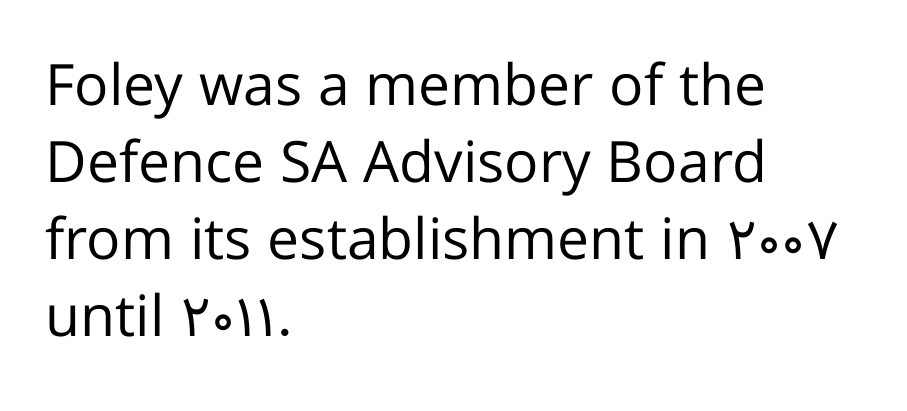
{"serif": "no", "italic": "no", "bold": "no", "weight": "regular", "width": "normal", "stroke_contrast": "low", "x_height": "medium", "monospaced": "no", "underline": "no", "align": "left", "line_spacing": "normal", "line_spacing_ratio": 1.35, "letter_spacing": "normal", "letter_spacing_em": 0.0, "glyph_px": 57}
